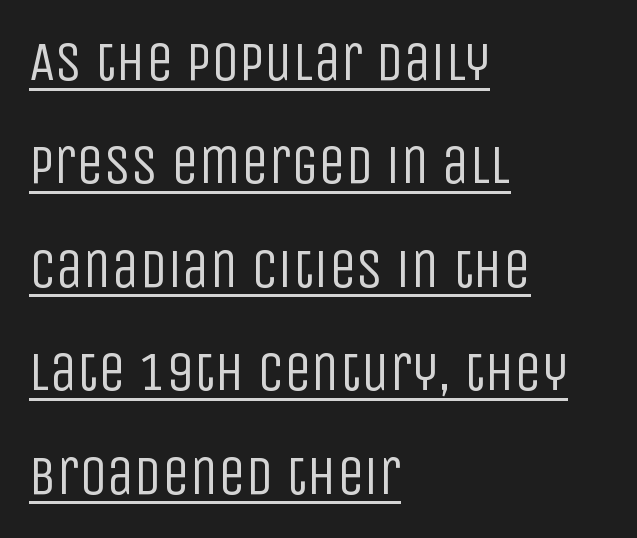
{"serif": "no", "italic": "no", "bold": "no", "weight": "regular", "width": "condensed", "stroke_contrast": "low", "x_height": "large", "monospaced": "no", "underline": "yes", "align": "left", "line_spacing_ratio": 1.88, "letter_spacing": "normal", "letter_spacing_em": 0.0, "glyph_px": 55}
